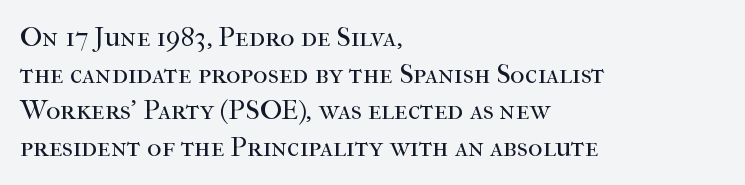
{"serif": "yes", "italic": "no", "bold": "no", "weight": "regular", "width": "normal", "stroke_contrast": "high", "x_height": "medium", "monospaced": "no", "underline": "no", "align": "left", "line_spacing": "normal", "line_spacing_ratio": 1.31, "letter_spacing": "normal", "letter_spacing_em": 0.0, "glyph_px": 28}
